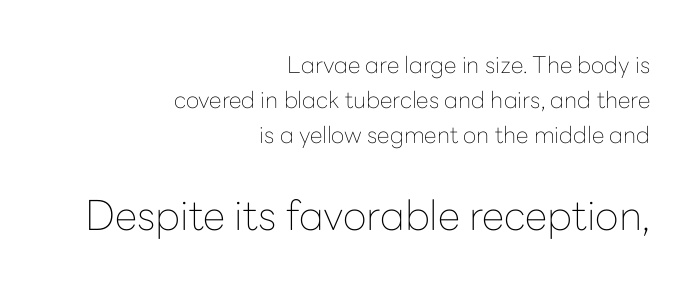
{"serif": "no", "italic": "no", "bold": "no", "weight": "thin", "width": "normal", "stroke_contrast": "low", "x_height": "medium", "monospaced": "no", "underline": "no", "align": "right", "line_spacing": "normal", "line_spacing_ratio": 1.52, "letter_spacing": "normal", "letter_spacing_em": 0.0, "larger_block": "second", "size_ratio": 1.78, "glyph_px": 41}
